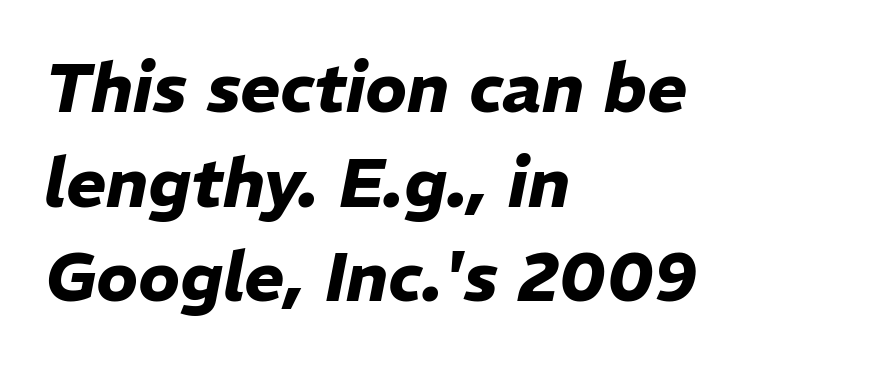
{"italic": "yes", "lean": "right", "slant_degrees": 11, "bold": "yes", "weight": "heavy", "width": "normal", "stroke_contrast": "low", "x_height": "medium", "monospaced": "no", "underline": "no", "align": "left", "line_spacing": "normal", "line_spacing_ratio": 1.39, "letter_spacing": "normal", "letter_spacing_em": 0.0, "glyph_px": 68}
